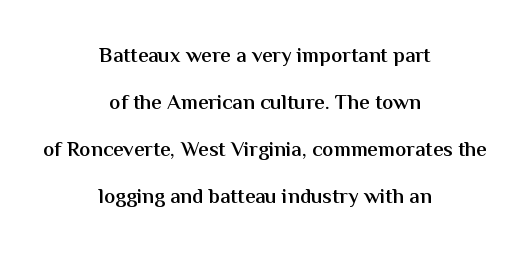
Q: Is the text bold? A: Semi-bold.
Q: Is the text italic (slanted)? A: No, it is upright.
Q: Is the text underlined? A: No.
Q: How is the paragraph aligned? A: Centered.
Q: Is the spacing between letters normal or unusually wide? A: Normal.
Q: Is the spacing between lines tight, normal or loose? A: Loose.
